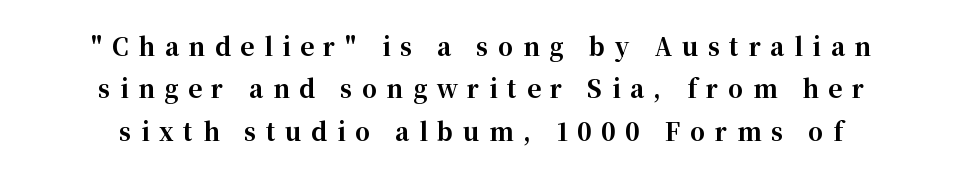
{"italic": "no", "bold": "yes", "underline": "no", "align": "center", "line_spacing_ratio": 1.77, "letter_spacing": "wide", "letter_spacing_em": 0.4, "glyph_px": 24}
